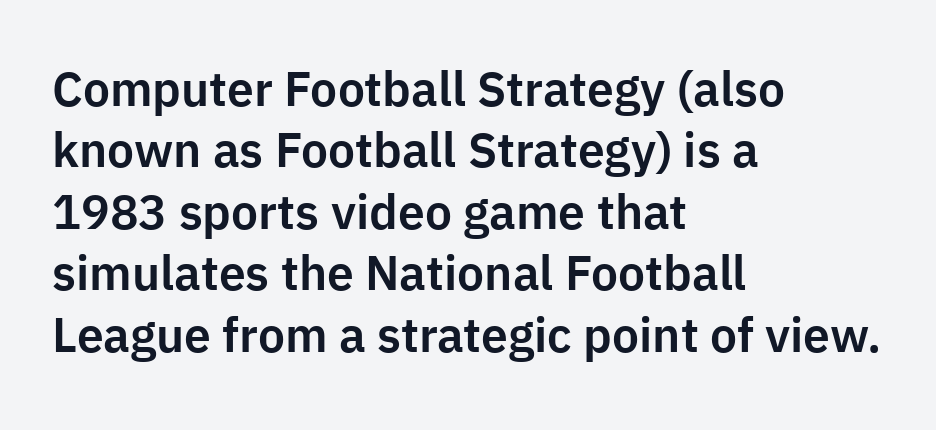
Q: Is the text italic (slanted)? A: No, it is upright.
Q: Is the typeface a serif or a sans-serif typeface? A: Sans-serif.
Q: Is the text underlined? A: No.
Q: How is the paragraph aligned? A: Left-aligned.
Q: Is the spacing between letters normal or unusually wide? A: Normal.
Q: Is the spacing between lines tight, normal or loose? A: Normal.
Q: Width (condensed, normal, or wide)? A: Normal.
Q: Stroke contrast? A: Low.
Q: x-height? A: Medium.
Q: Monospaced? A: No.
